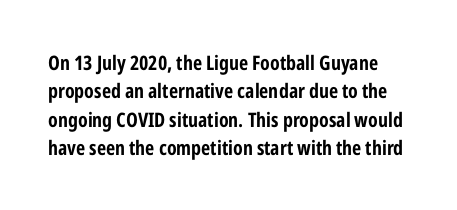
These lines sit exactly where default settings would place them. Heft: maximum for text — a bold. Nobody touched the tracking dial on this one. Ascenders rise straight up at ninety degrees. Glance below the letters and you will spot only blank space.
